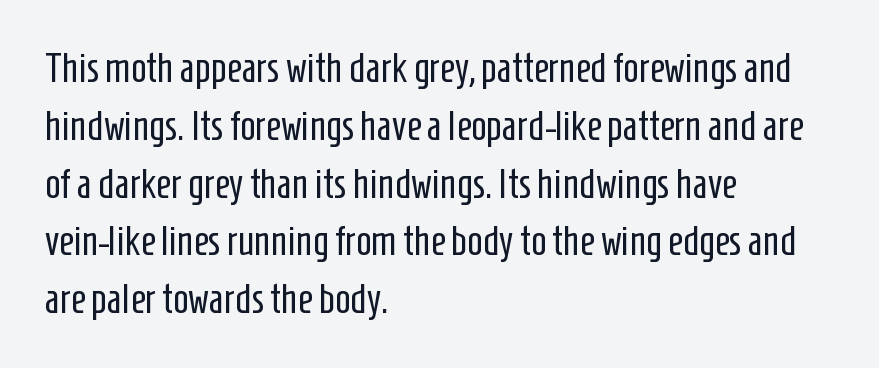
{"serif": "no", "italic": "no", "bold": "no", "weight": "regular", "width": "condensed", "stroke_contrast": "low", "x_height": "medium", "monospaced": "no", "underline": "no", "align": "left", "line_spacing": "normal", "line_spacing_ratio": 1.41, "letter_spacing": "normal", "letter_spacing_em": 0.0, "glyph_px": 41}
